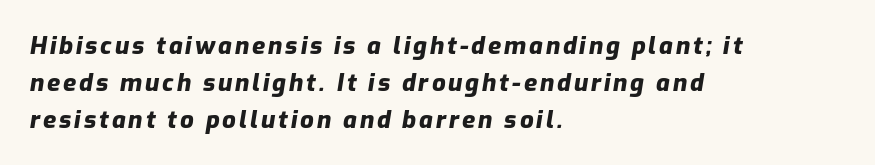
The image shows 24 px bold type, italic (leaning right); set left-aligned, normal line spacing (1.54x), not underlined.
